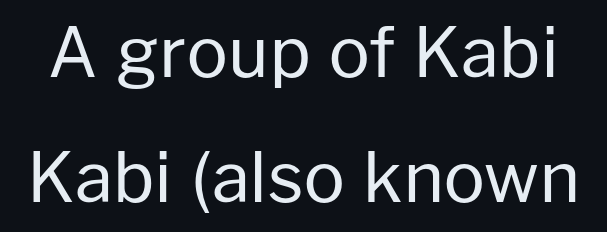
The image shows 69 px regular-weight sans-serif type, upright; set line spacing 1.81x, normal letter spacing, not underlined; low stroke contrast and a medium x-height.
